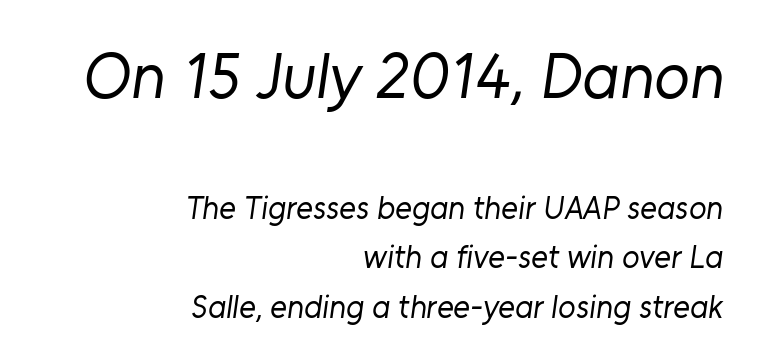
Is the block centered? No — it sits flush against the right margin. Character widths vary here, with narrow letters taking less room than wide ones. Compare the two chunks: the upper has the greater cap height. Does the leading feel generous? No, just average. The letters carry no serifs — their stems end cleanly without finishing strokes. There is no visible air inserted between adjacent glyphs.
